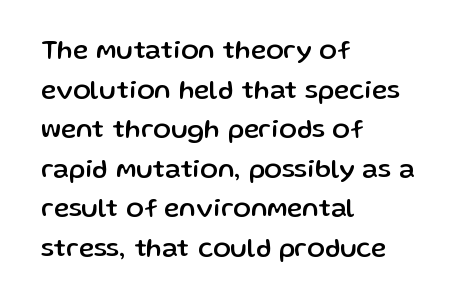
Interline gaps are of average width in this sample. The type sits square on the baseline with zero lean. Just letters on the line, the space beneath them empty. Students, note that the glyphs here touch the page at normal intervals. The rendering anchors every line to the left-hand side.
